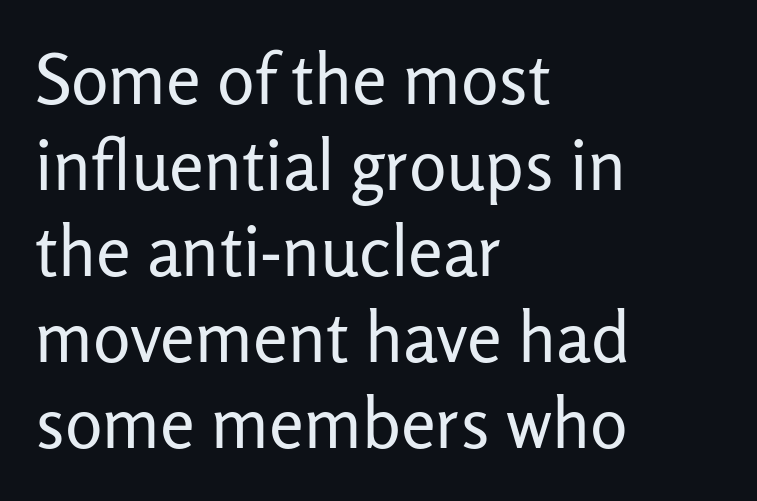
{"serif": "no", "italic": "no", "bold": "no", "weight": "regular", "width": "normal", "stroke_contrast": "low", "x_height": "medium", "monospaced": "no", "underline": "no", "align": "left", "line_spacing_ratio": 1.23, "letter_spacing": "normal", "letter_spacing_em": 0.0, "glyph_px": 70}
